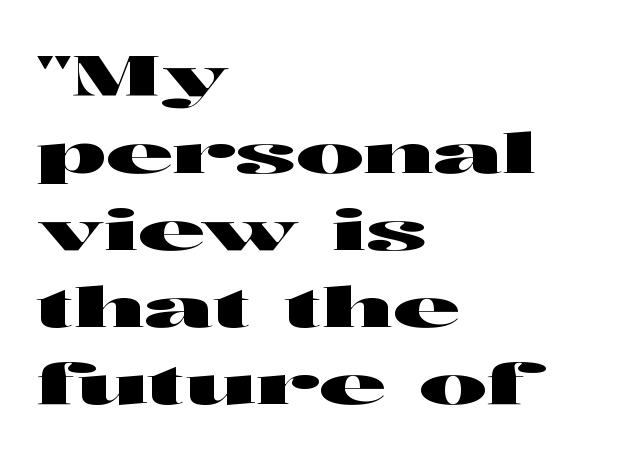
Whoever set this chose a conventional vertical rhythm. Notice how the passage keeps a crisp vertical edge on the left only. The horizontal fit of the characters is conventional and even. Nope, not italic — everything's standing straight.
